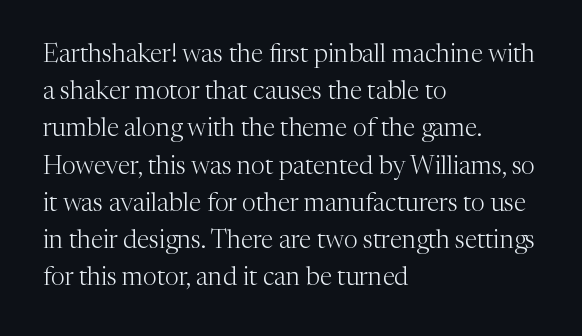
Q: Is the text bold? A: No.
Q: Is the text italic (slanted)? A: No, it is upright.
Q: Is the text underlined? A: No.
Q: How is the paragraph aligned? A: Left-aligned.
Q: Is the spacing between letters normal or unusually wide? A: Normal.
Q: Is the spacing between lines tight, normal or loose? A: Normal.
